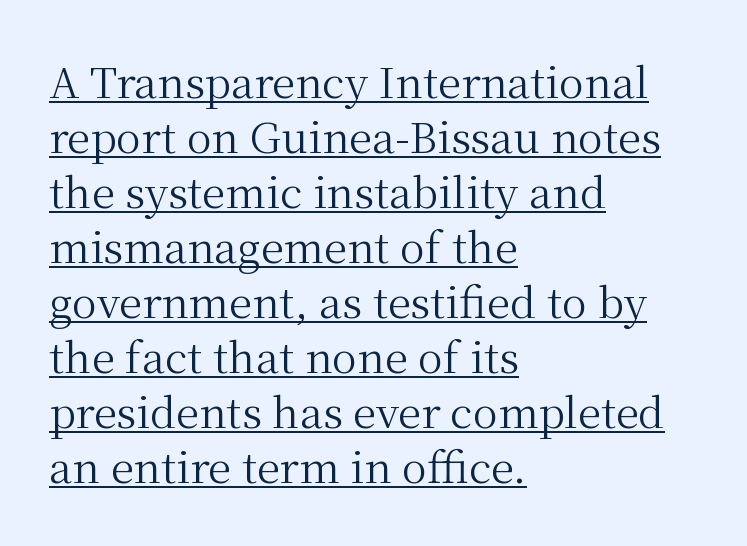
Designer's note — italics off, roman on. Teacher's note: observe the even left margin — that is flush-left alignment. Look at the bottom of the vertical strokes: they flare into serifs here. The lettering is marked with a stroke running underneath it. Tracking value appears to be zero — textbook default spacing. Counters stay open thanks to moderate or lighter strokes.
